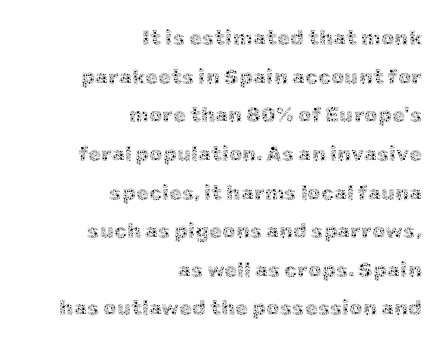
Q: Is the text bold? A: No.
Q: Is the text italic (slanted)? A: No, it is upright.
Q: Is the text underlined? A: No.
Q: How is the paragraph aligned? A: Right-aligned.
Q: Is the spacing between letters normal or unusually wide? A: Normal.
